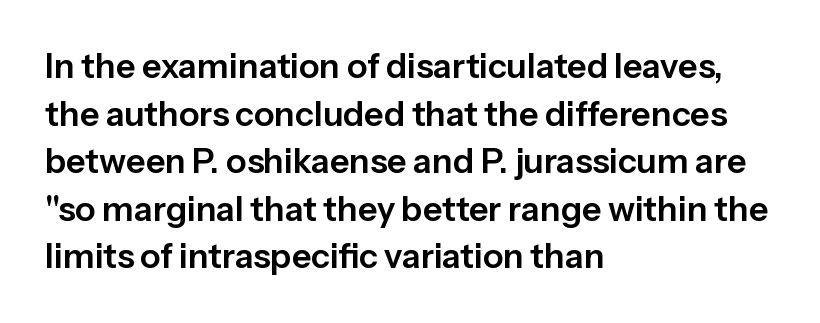
Q: Is the text italic (slanted)? A: No, it is upright.
Q: Is the typeface a serif or a sans-serif typeface? A: Sans-serif.
Q: Is the text underlined? A: No.
Q: How is the paragraph aligned? A: Left-aligned.
Q: Is the spacing between letters normal or unusually wide? A: Normal.
Q: Is the spacing between lines tight, normal or loose? A: Normal.
Q: Width (condensed, normal, or wide)? A: Normal.
Q: Stroke contrast? A: Low.
Q: x-height? A: Medium.
Q: Monospaced? A: No.
